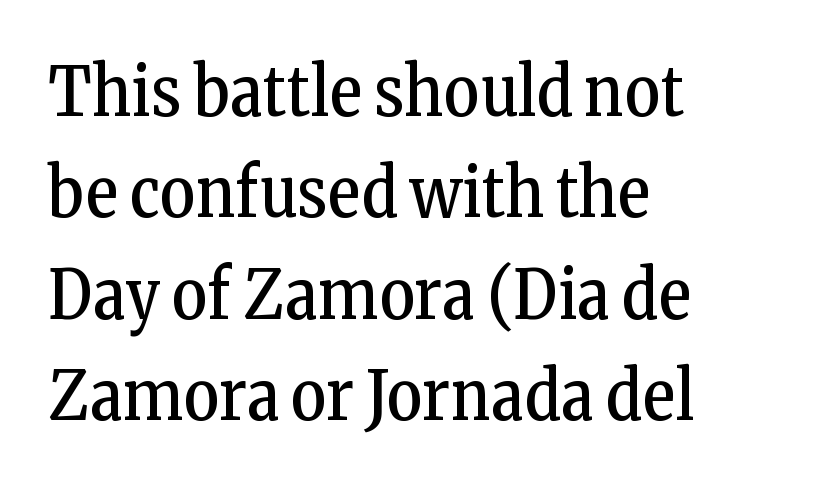
Q: Is the text bold? A: No.
Q: Is the text italic (slanted)? A: No, it is upright.
Q: Is the typeface a serif or a sans-serif typeface? A: Serif.
Q: Is the text underlined? A: No.
Q: How is the paragraph aligned? A: Left-aligned.
Q: Is the spacing between letters normal or unusually wide? A: Normal.
Q: Is the spacing between lines tight, normal or loose? A: Normal.
Q: Width (condensed, normal, or wide)? A: Condensed.
Q: Stroke contrast? A: Low.
Q: x-height? A: Medium.
Q: Monospaced? A: No.
